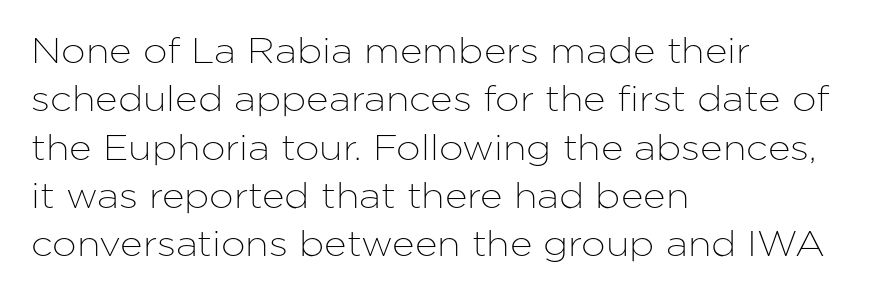
Q: Is the text italic (slanted)? A: No, it is upright.
Q: Is the typeface a serif or a sans-serif typeface? A: Sans-serif.
Q: Is the text underlined? A: No.
Q: How is the paragraph aligned? A: Left-aligned.
Q: Is the spacing between letters normal or unusually wide? A: Normal.
Q: Is the spacing between lines tight, normal or loose? A: Normal.
Q: Width (condensed, normal, or wide)? A: Normal.
Q: Stroke contrast? A: Low.
Q: x-height? A: Medium.
Q: Monospaced? A: No.
